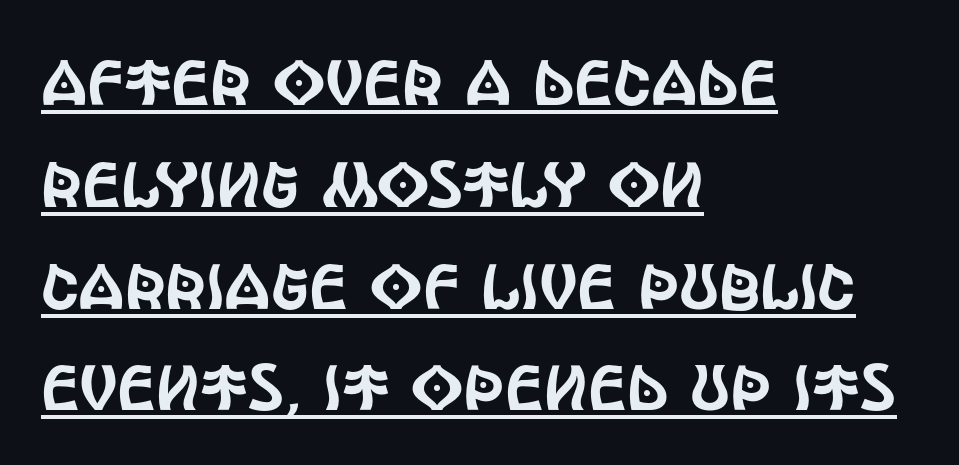
Q: Is the text italic (slanted)? A: No, it is upright.
Q: Is the typeface a serif or a sans-serif typeface? A: Sans-serif.
Q: Is the text underlined? A: Yes.
Q: How is the paragraph aligned? A: Left-aligned.
Q: Is the spacing between letters normal or unusually wide? A: Normal.
Q: Is the spacing between lines tight, normal or loose? A: Normal.
Q: Width (condensed, normal, or wide)? A: Condensed.
Q: x-height? A: Large.
Q: Monospaced? A: No.
